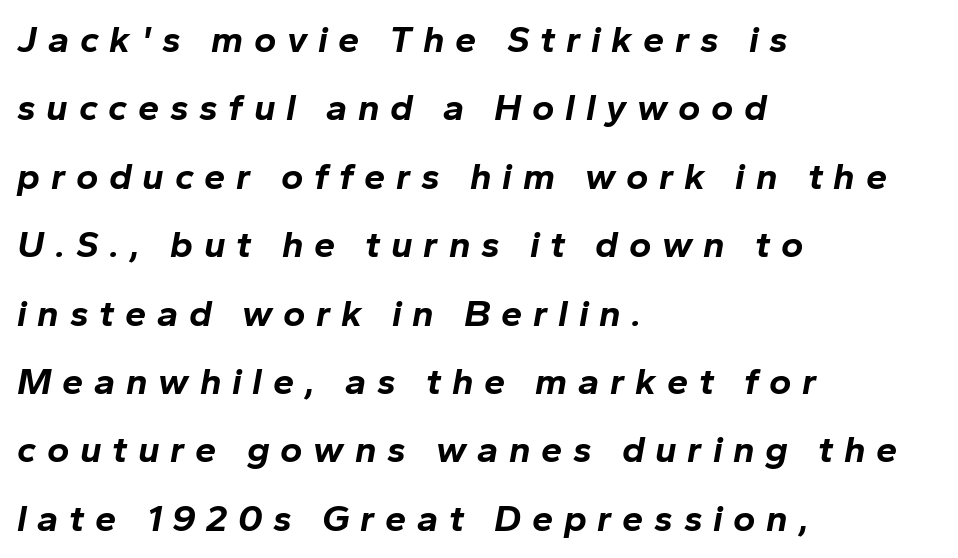
Italic? Definitely — the glyphs are oblique. Line starts are locked; line ends wander. Its strokes are broad and dark, the hallmark of bold type. Think of a printed novel: that variable character pitch is what you see here. In terms of letterspacing, this is a distinctly airy, spread setting. Lines of text with bare space underneath.
